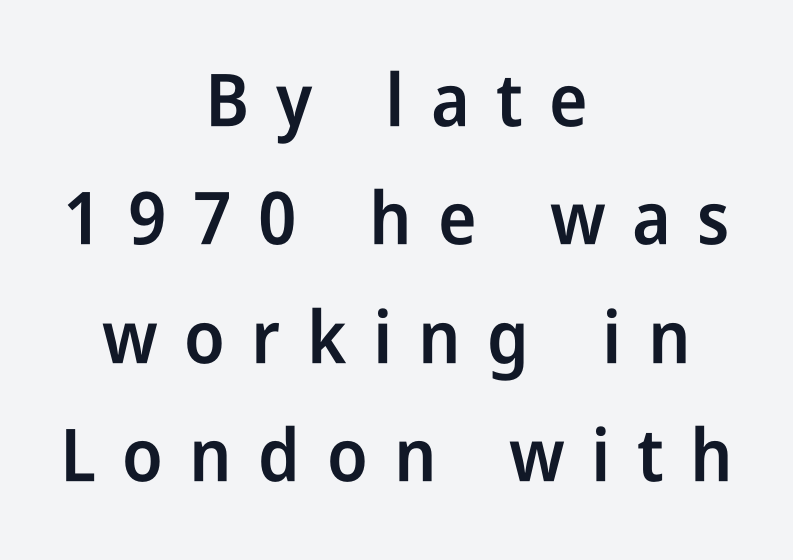
{"serif": "no", "italic": "no", "bold": "semi", "weight": "semibold", "width": "condensed", "stroke_contrast": "low", "x_height": "medium", "monospaced": "no", "underline": "no", "align": "center", "line_spacing": "normal", "line_spacing_ratio": 1.62, "letter_spacing": "wide", "letter_spacing_em": 0.36, "glyph_px": 73}
